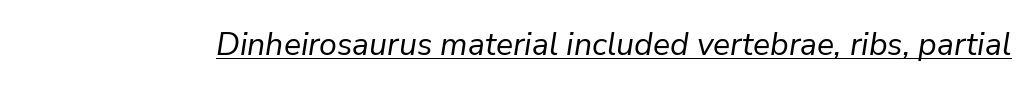
The image shows 32 px regular-weight type, italic (leaning right); set normal letter spacing, underlined; low stroke contrast and a medium x-height.
